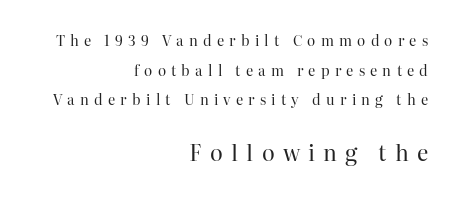
{"italic": "no", "bold": "no", "underline": "no", "align": "right", "line_spacing": "loose", "line_spacing_ratio": 2.11, "letter_spacing": "wide", "letter_spacing_em": 0.37, "larger_block": "second", "size_ratio": 1.57, "glyph_px": 22}
